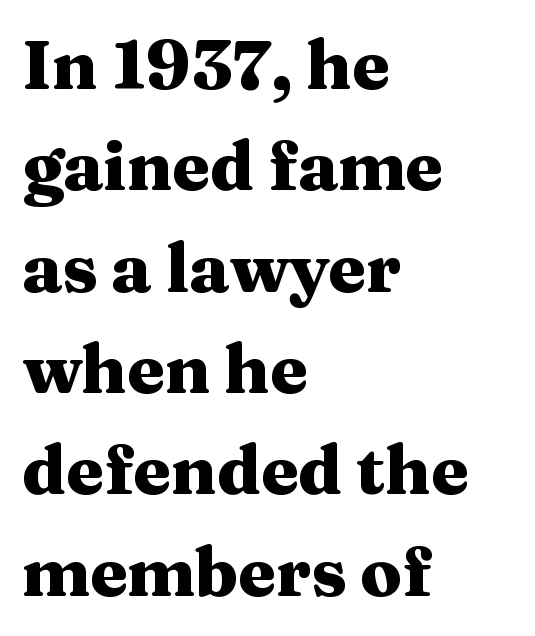
The image shows 68 px heavy, wide serif type, upright; set left-aligned, normal line spacing (1.49x), normal letter spacing, not underlined; medium stroke contrast and a medium x-height.
